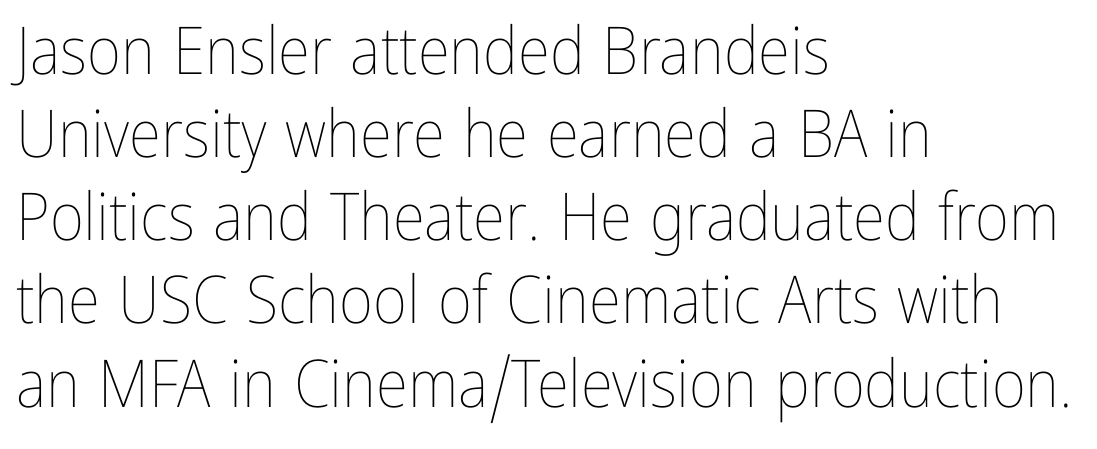
{"italic": "no", "bold": "no", "weight": "thin", "width": "condensed", "stroke_contrast": "low", "x_height": "medium", "monospaced": "no", "underline": "no", "align": "left", "line_spacing": "normal", "line_spacing_ratio": 1.26, "letter_spacing": "normal", "letter_spacing_em": 0.0, "glyph_px": 66}
